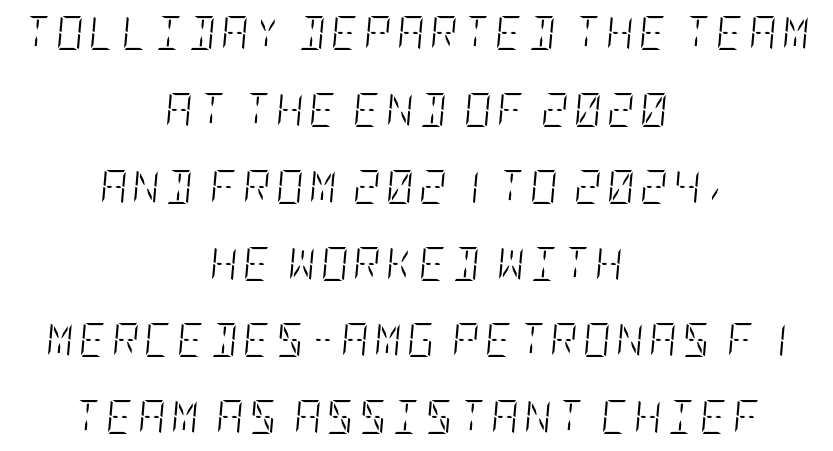
Q: Is the text bold? A: No.
Q: Is the text italic (slanted)? A: Yes, it leans right by about 5 degrees.
Q: Is the text underlined? A: No.
Q: How is the paragraph aligned? A: Centered.
Q: Is the spacing between lines tight, normal or loose? A: Loose.
Q: Width (condensed, normal, or wide)? A: Condensed.
Q: Stroke contrast? A: Low.
Q: x-height? A: Large.
